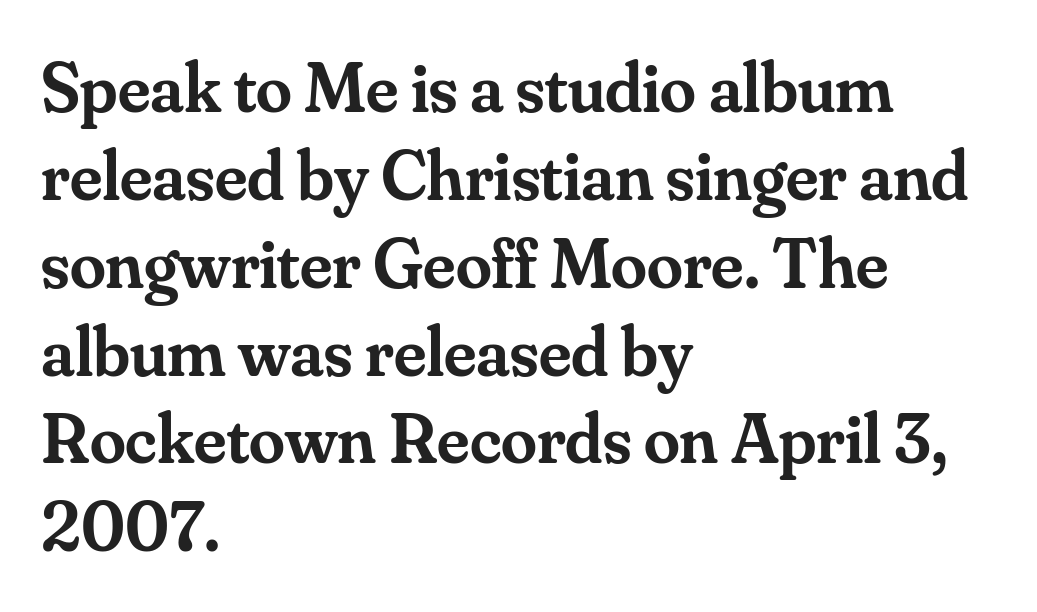
{"serif": "yes", "italic": "no", "bold": "semi", "weight": "semibold", "width": "normal", "stroke_contrast": "medium", "x_height": "small", "monospaced": "no", "underline": "no", "align": "left", "line_spacing_ratio": 1.22, "letter_spacing": "normal", "letter_spacing_em": 0.0, "glyph_px": 72}
